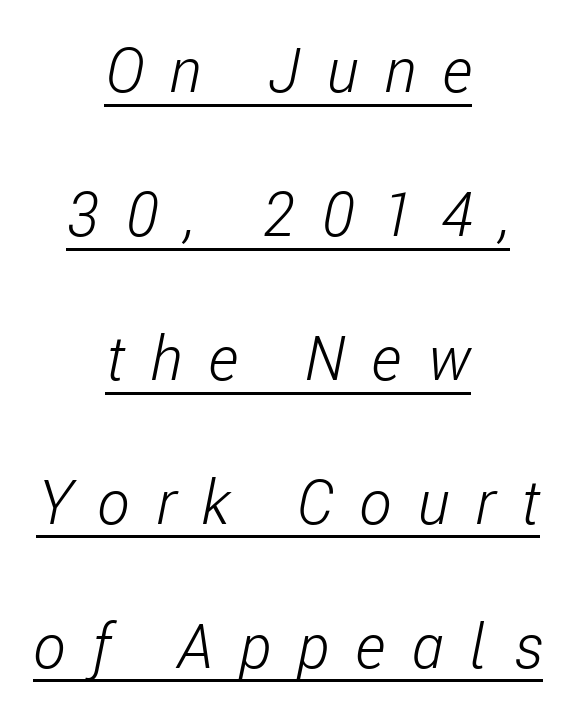
The image shows 61 px light, condensed type, italic (leaning right); set centered, loose line spacing (2.36x), unusually wide letter spacing (+0.43 em), underlined; low stroke contrast and a medium x-height.
